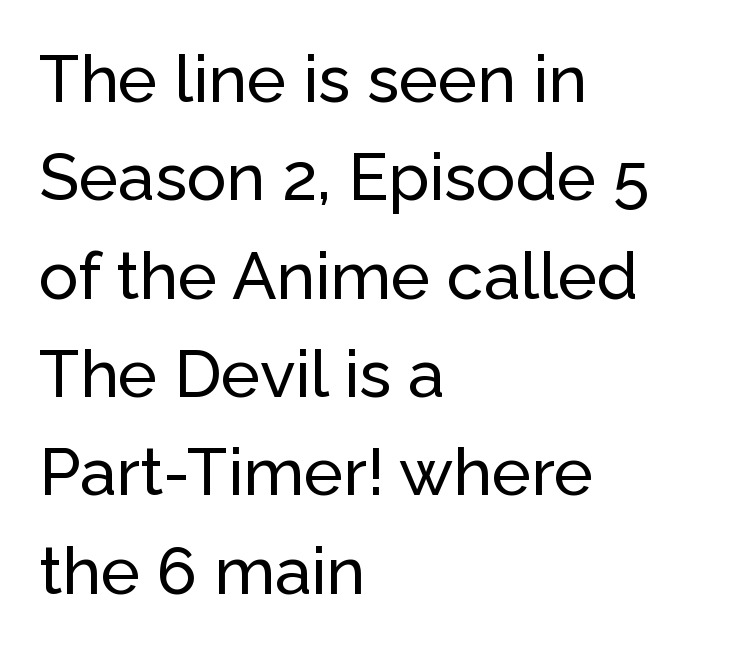
{"serif": "no", "italic": "no", "width": "normal", "stroke_contrast": "low", "x_height": "medium", "monospaced": "no", "underline": "no", "align": "left", "line_spacing": "normal", "line_spacing_ratio": 1.49, "letter_spacing": "normal", "letter_spacing_em": 0.0, "glyph_px": 66}
